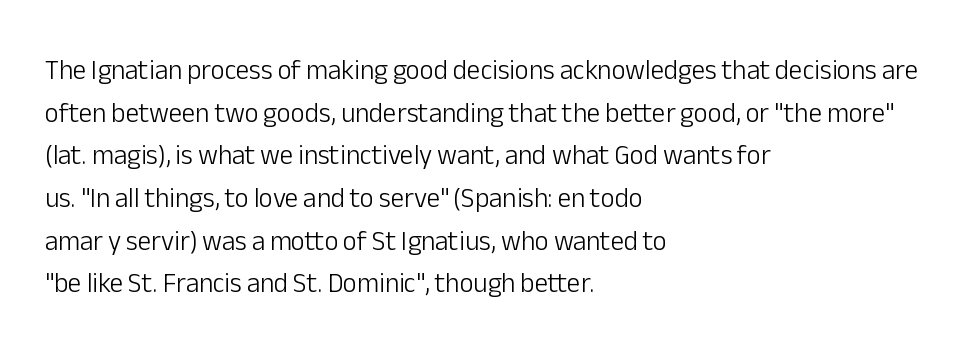
{"italic": "no", "bold": "no", "underline": "no", "align": "left", "line_spacing": "normal", "line_spacing_ratio": 1.58, "letter_spacing": "normal", "letter_spacing_em": 0.0, "glyph_px": 27}
